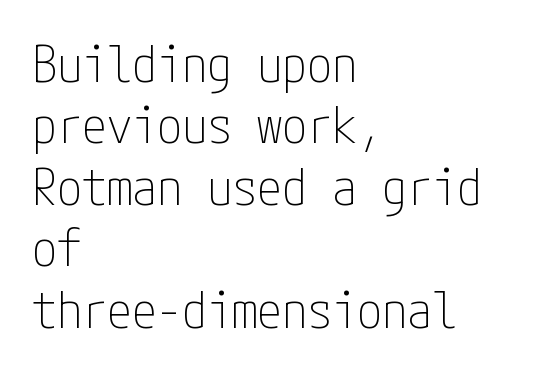
{"serif": "no", "italic": "no", "bold": "no", "weight": "thin", "width": "condensed", "stroke_contrast": "low", "x_height": "medium", "underline": "no", "align": "left", "line_spacing_ratio": 1.23, "letter_spacing": "normal", "letter_spacing_em": 0.0, "glyph_px": 50}
